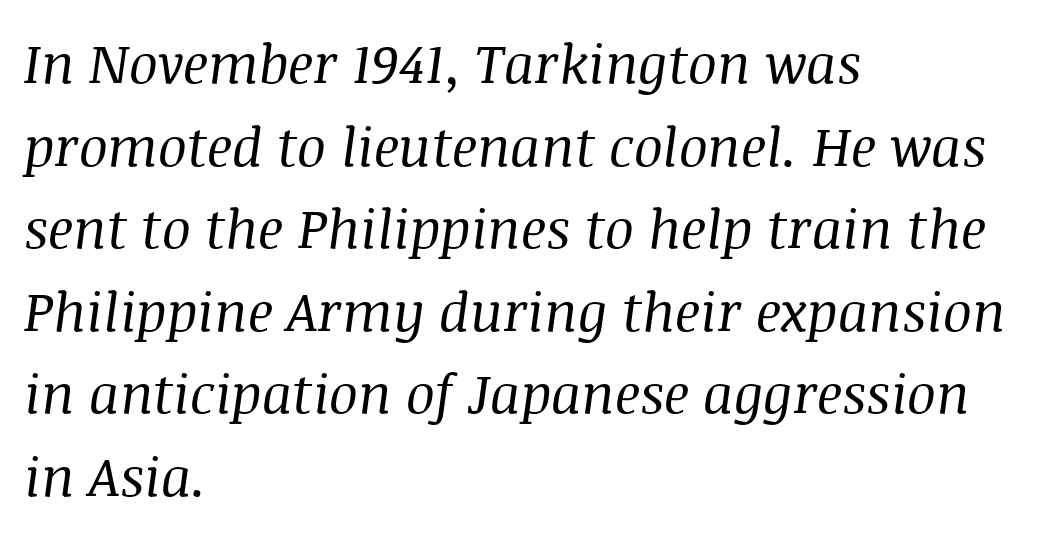
The image shows 54 px regular-weight serif type, italic (leaning right); set left-aligned, normal line spacing (1.53x), normal letter spacing, not underlined; medium stroke contrast and a large x-height.
